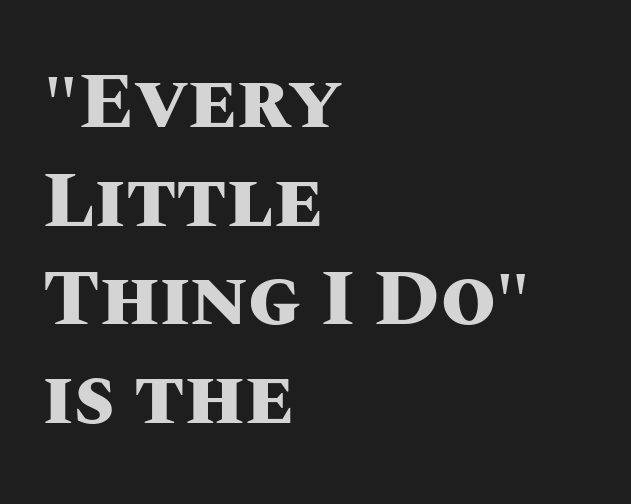
This is the regular roman posture of the typeface. One glance says typical: line gaps are just what's usual. This rendering uses left alignment, leaving the right contour irregular. Do the characters align in a grid? No, the font is proportional. Every letter is thick-stroked: bold, no question. The baseline area is clear.
